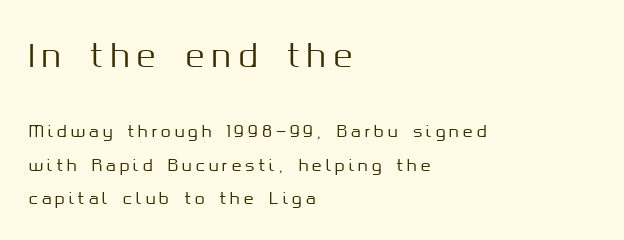
Beneath every word, the page is bare. Compared with typical body copy, the letter spacing here is much looser. Leftover space on each line is placed entirely after the last word. Spacing verdict: proportional, widths tailored to each character. The lines are spread far apart with generous leading.
